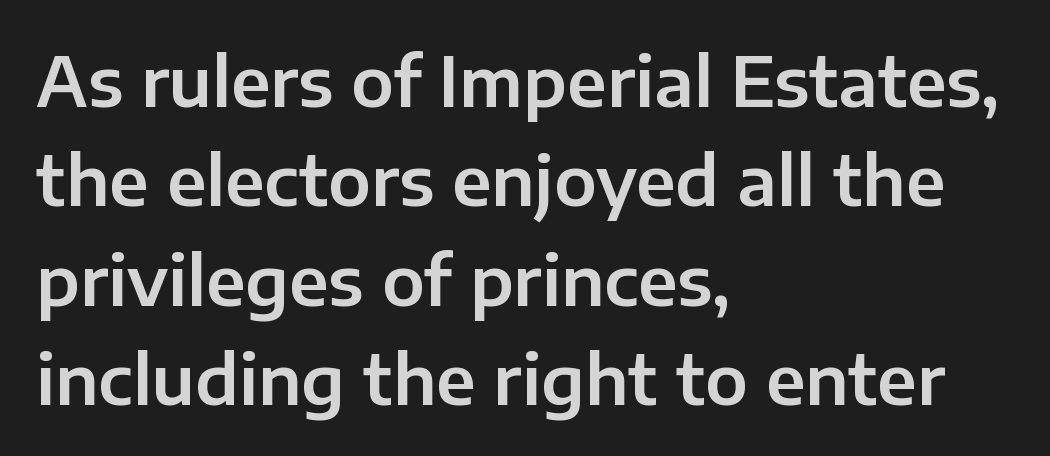
{"serif": "no", "italic": "no", "width": "normal", "stroke_contrast": "low", "x_height": "medium", "monospaced": "no", "underline": "no", "align": "left", "line_spacing": "normal", "line_spacing_ratio": 1.46, "letter_spacing": "normal", "letter_spacing_em": 0.0, "glyph_px": 68}
